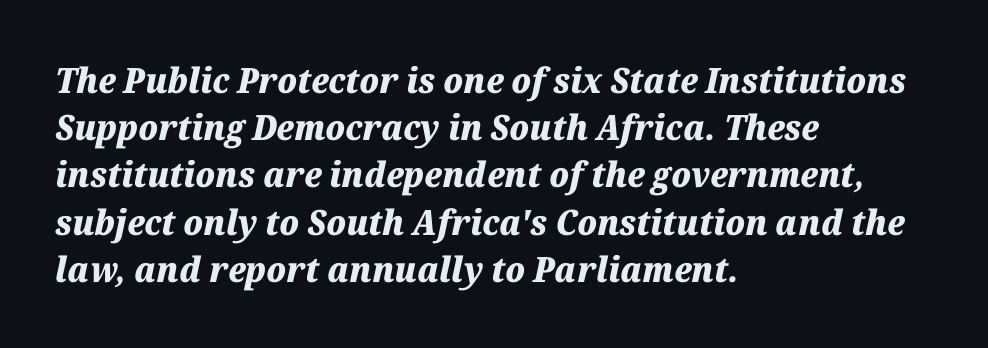
{"italic": "yes", "lean": "right", "slant_degrees": 12, "bold": "yes", "weight": "heavy", "width": "normal", "stroke_contrast": "medium", "x_height": "medium", "monospaced": "no", "underline": "no", "align": "left", "line_spacing": "normal", "line_spacing_ratio": 1.35, "letter_spacing": "normal", "letter_spacing_em": 0.0, "glyph_px": 35}
